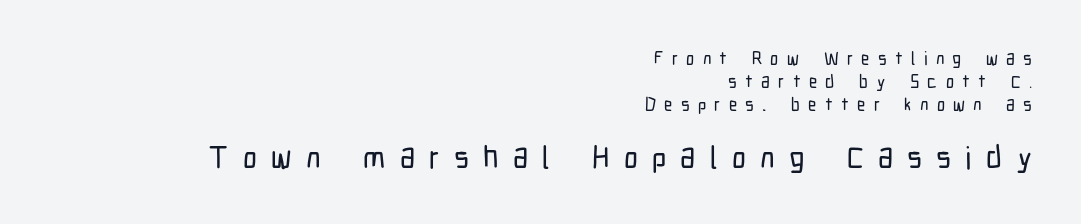
Q: Is the text italic (slanted)? A: No, it is upright.
Q: Is the typeface a serif or a sans-serif typeface? A: Sans-serif.
Q: Is the text underlined? A: No.
Q: How is the paragraph aligned? A: Right-aligned.
Q: Is the spacing between letters normal or unusually wide? A: Unusually wide.
Q: Is the spacing between lines tight, normal or loose? A: Normal.
Q: Which block of text is set in a larger size, the first (top) or the second (bottom)? A: The second (bottom) one.
Q: Width (condensed, normal, or wide)? A: Condensed.
Q: Stroke contrast? A: Low.
Q: x-height? A: Medium.
Q: Monospaced? A: No.
